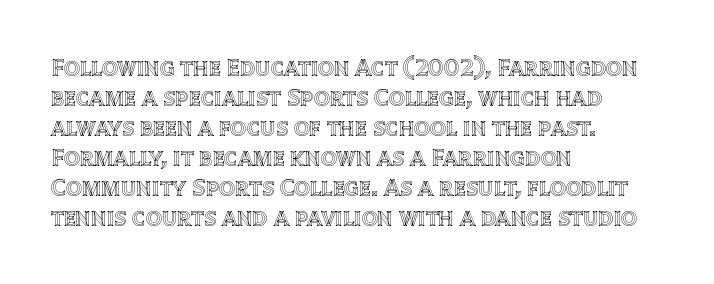
{"italic": "no", "underline": "no", "align": "left", "line_spacing_ratio": 1.2, "letter_spacing": "normal", "letter_spacing_em": 0.0, "glyph_px": 25}
